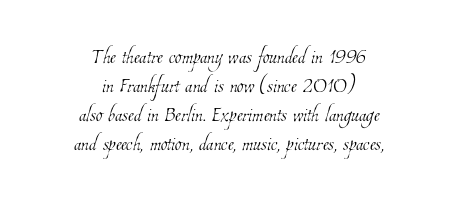
{"bold": "no", "underline": "no", "align": "center", "line_spacing": "tight", "line_spacing_ratio": 1.07, "letter_spacing": "normal", "letter_spacing_em": 0.0, "glyph_px": 27}
